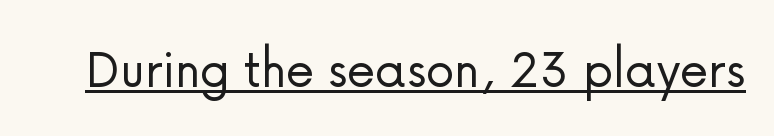
Q: Is the text bold? A: No.
Q: Is the text italic (slanted)? A: No, it is upright.
Q: Is the typeface a serif or a sans-serif typeface? A: Sans-serif.
Q: Is the text underlined? A: Yes.
Q: Is the spacing between letters normal or unusually wide? A: Normal.
Q: Width (condensed, normal, or wide)? A: Normal.
Q: Stroke contrast? A: Low.
Q: x-height? A: Medium.
Q: Monospaced? A: No.
